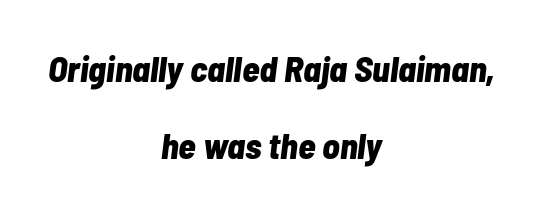
Q: Is the text bold? A: Yes.
Q: Is the text italic (slanted)? A: Yes, it leans right by about 7 degrees.
Q: Is the text underlined? A: No.
Q: How is the paragraph aligned? A: Centered.
Q: Is the spacing between letters normal or unusually wide? A: Normal.
Q: Is the spacing between lines tight, normal or loose? A: Loose.
Q: Width (condensed, normal, or wide)? A: Condensed.
Q: Stroke contrast? A: Low.
Q: x-height? A: Medium.
Q: Monospaced? A: No.
